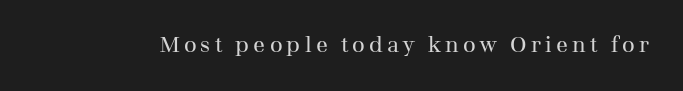
The specimen reads as upright at a glance. The face looks like a standard text weight, possibly lighter. Nobody drew a line under any word here.
